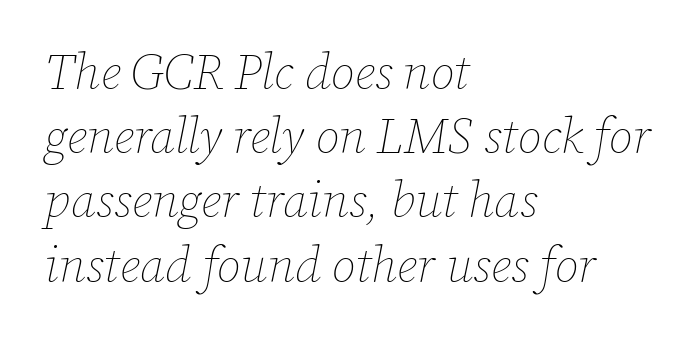
The image shows 49 px thin type, italic (leaning right); set left-aligned, normal line spacing (1.31x), normal letter spacing, not underlined; low stroke contrast and a medium x-height.
